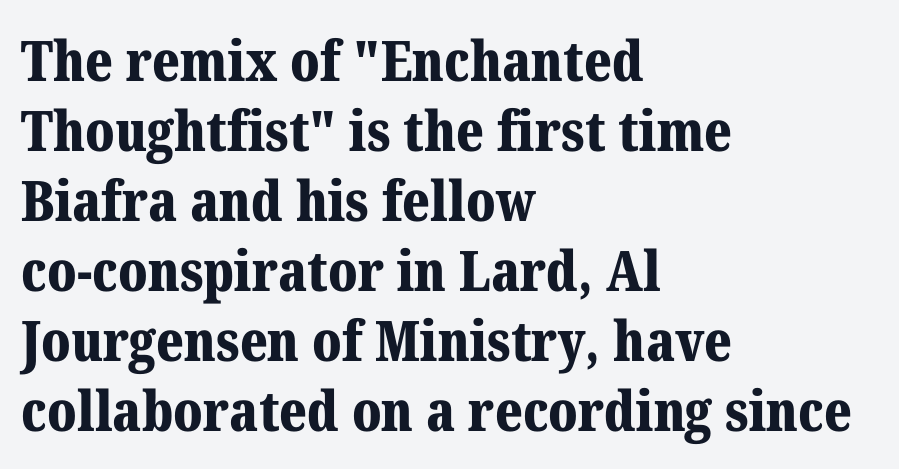
{"serif": "yes", "italic": "no", "bold": "yes", "weight": "bold", "width": "normal", "stroke_contrast": "medium", "x_height": "medium", "monospaced": "no", "underline": "no", "align": "left", "line_spacing": "normal", "line_spacing_ratio": 1.25, "letter_spacing": "normal", "letter_spacing_em": 0.0, "glyph_px": 56}
